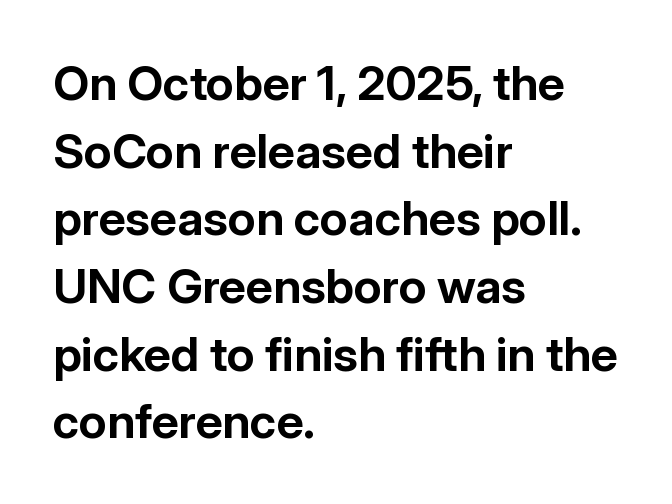
The image shows 48 px bold sans-serif type, upright; set left-aligned, normal line spacing (1.41x), normal letter spacing, not underlined; low stroke contrast and a medium x-height.
